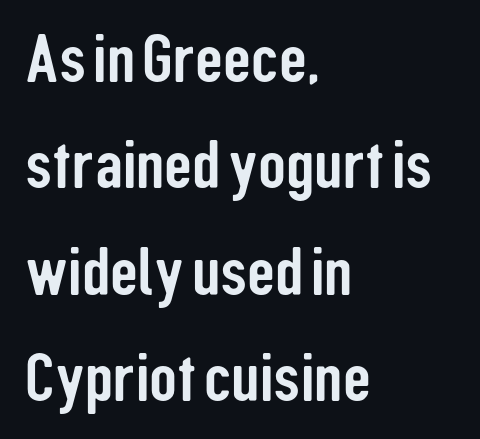
The image shows 69 px condensed sans-serif type, upright; set left-aligned, normal line spacing (1.54x), normal letter spacing, not underlined; low stroke contrast and a medium x-height.
